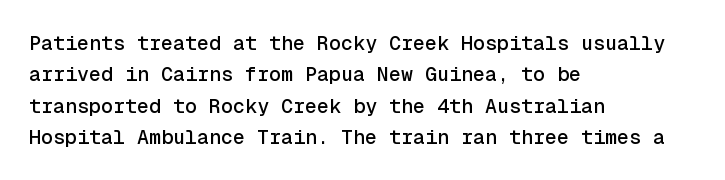
The image shows 20 px text type, upright; set left-aligned, normal line spacing (1.57x), normal letter spacing, not underlined.
